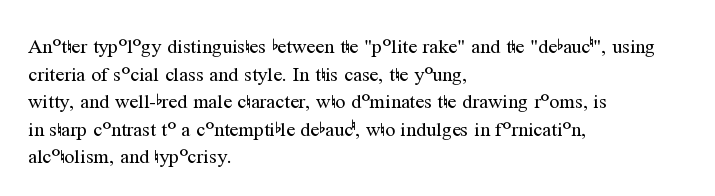
{"italic": "no", "bold": "no", "underline": "no", "align": "left", "line_spacing": "normal", "line_spacing_ratio": 1.38, "letter_spacing": "normal", "letter_spacing_em": 0.0, "glyph_px": 20}
